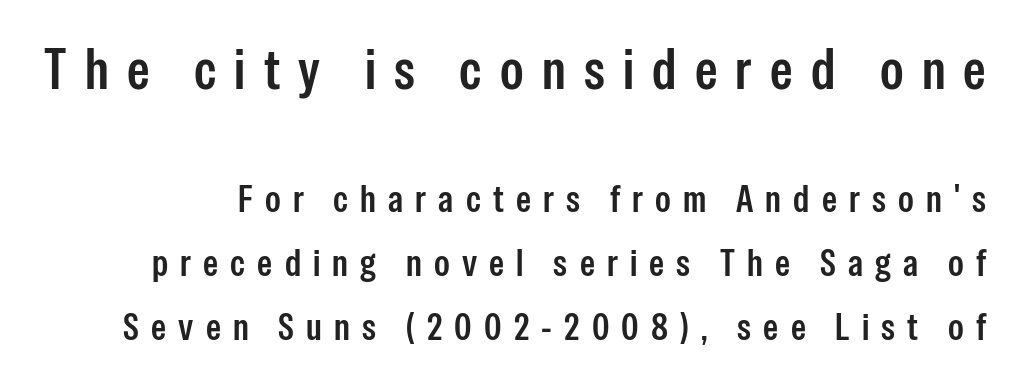
Q: Is the text italic (slanted)? A: No, it is upright.
Q: Is the typeface a serif or a sans-serif typeface? A: Sans-serif.
Q: Is the text underlined? A: No.
Q: Is the spacing between letters normal or unusually wide? A: Unusually wide.
Q: Is the spacing between lines tight, normal or loose? A: Normal.
Q: Which block of text is set in a larger size, the first (top) or the second (bottom)? A: The first (top) one.
Q: Width (condensed, normal, or wide)? A: Condensed.
Q: Stroke contrast? A: Low.
Q: x-height? A: Medium.
Q: Monospaced? A: No.
